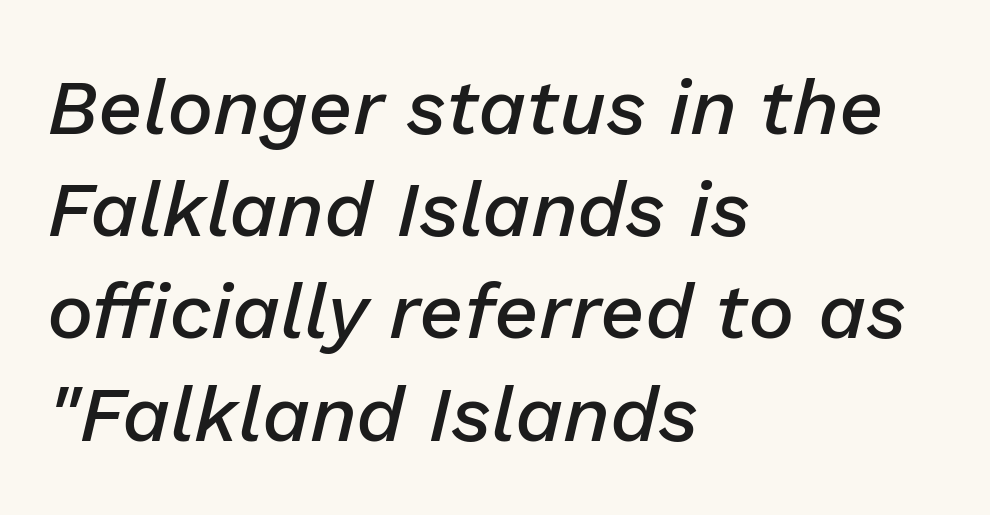
The image shows 78 px semibold type, italic (leaning right); set left-aligned, normal line spacing (1.31x), normal letter spacing, not underlined; low stroke contrast and a medium x-height.
